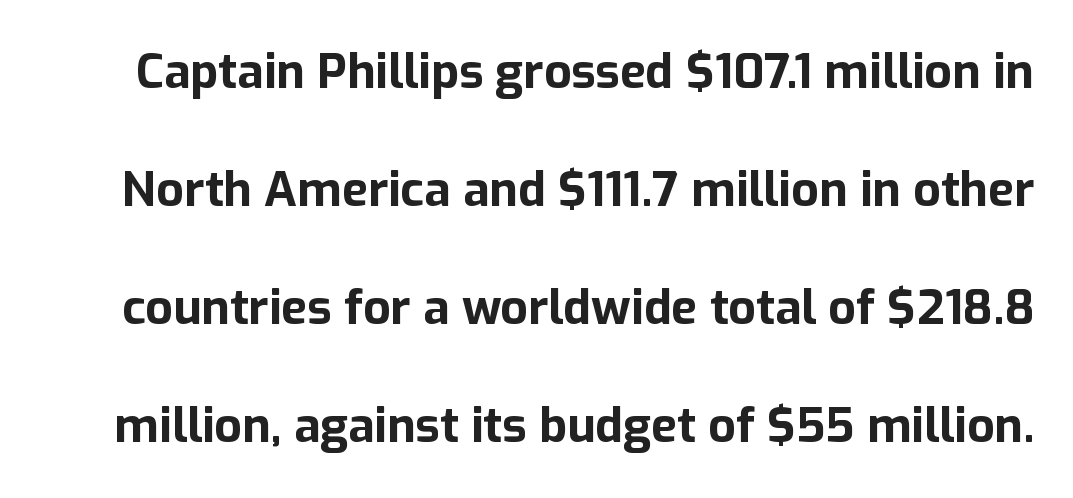
{"serif": "no", "italic": "no", "bold": "yes", "weight": "bold", "width": "normal", "stroke_contrast": "low", "x_height": "medium", "monospaced": "no", "underline": "no", "line_spacing": "loose", "line_spacing_ratio": 2.46, "letter_spacing": "normal", "letter_spacing_em": 0.0, "glyph_px": 48}
